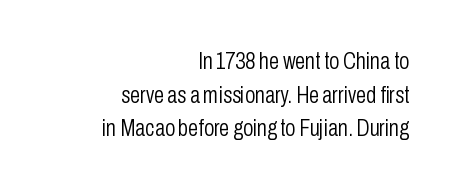
{"italic": "no", "bold": "no", "underline": "no", "align": "right", "line_spacing": "normal", "line_spacing_ratio": 1.46, "letter_spacing": "normal", "letter_spacing_em": 0.0, "glyph_px": 23}
